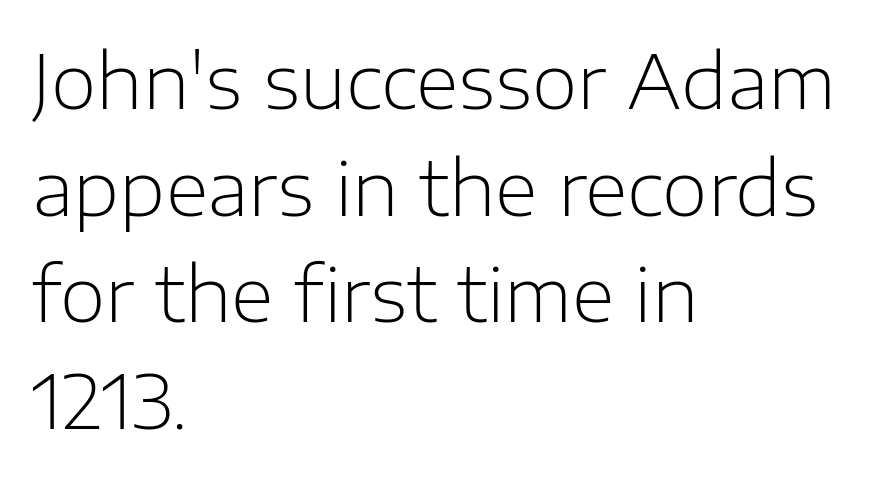
The image shows 74 px light sans-serif type, upright; set left-aligned, normal line spacing (1.44x), normal letter spacing, not underlined; low stroke contrast and a medium x-height.
